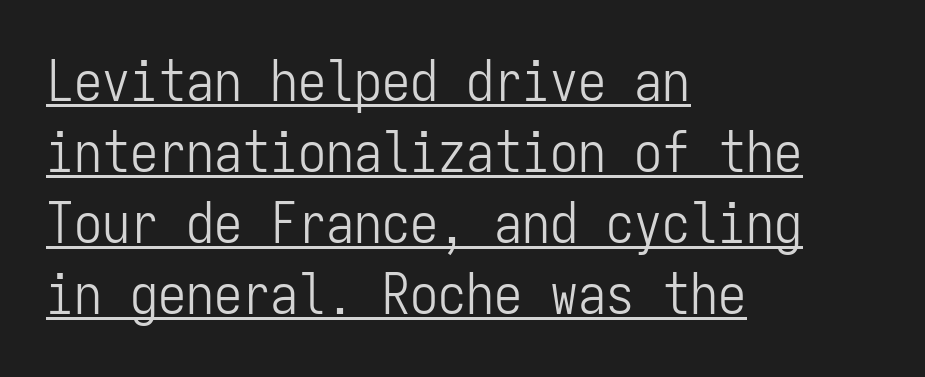
Q: Is the text bold? A: No.
Q: Is the text italic (slanted)? A: No, it is upright.
Q: Is the typeface a serif or a sans-serif typeface? A: Sans-serif.
Q: Is the text underlined? A: Yes.
Q: How is the paragraph aligned? A: Left-aligned.
Q: Is the spacing between letters normal or unusually wide? A: Normal.
Q: Is the spacing between lines tight, normal or loose? A: Normal.
Q: Width (condensed, normal, or wide)? A: Condensed.
Q: Stroke contrast? A: Low.
Q: x-height? A: Medium.
Q: Monospaced? A: Yes.
